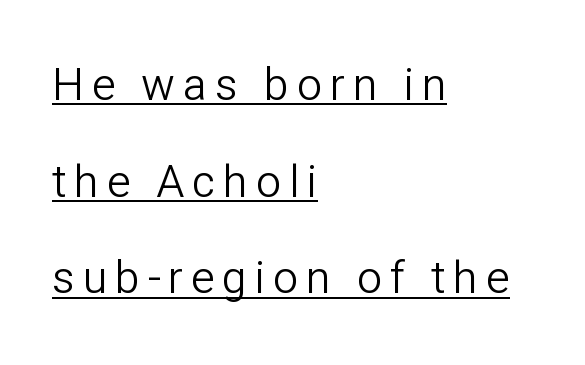
Q: Is the text bold? A: No.
Q: Is the text italic (slanted)? A: No, it is upright.
Q: Is the typeface a serif or a sans-serif typeface? A: Sans-serif.
Q: Is the text underlined? A: Yes.
Q: How is the paragraph aligned? A: Left-aligned.
Q: Is the spacing between lines tight, normal or loose? A: Loose.
Q: Width (condensed, normal, or wide)? A: Normal.
Q: Stroke contrast? A: Low.
Q: x-height? A: Medium.
Q: Monospaced? A: No.
